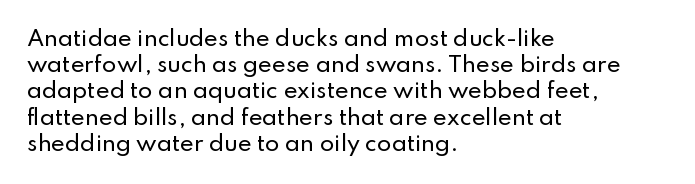
Q: Is the text italic (slanted)? A: No, it is upright.
Q: Is the text underlined? A: No.
Q: How is the paragraph aligned? A: Left-aligned.
Q: Is the spacing between letters normal or unusually wide? A: Normal.
Q: Is the spacing between lines tight, normal or loose? A: Normal.
